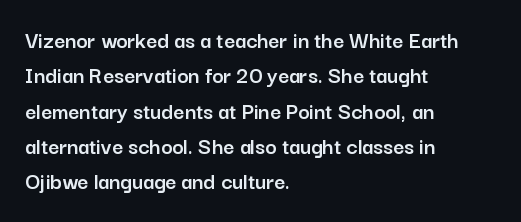
The passage shown stacks its lines at a standard gap. No extra tracking has been applied to these lines. Compared with a centered layout, this one pins lines to the left instead. The area under the type is left untouched. When letters stand straight like this, we call the style roman or upright.
